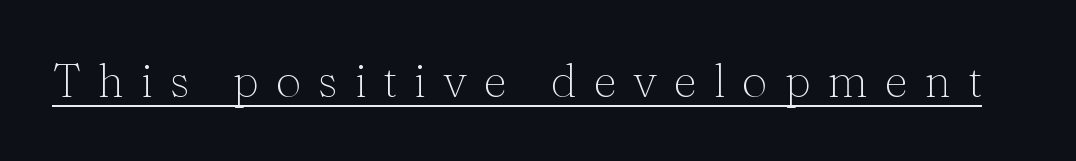
The image shows 46 px thin serif type, upright; set unusually wide letter spacing (+0.36 em), underlined; medium stroke contrast and a medium x-height.
